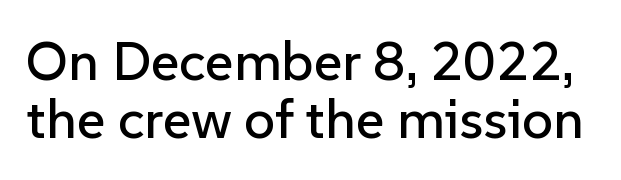
{"serif": "no", "italic": "no", "width": "normal", "stroke_contrast": "low", "x_height": "medium", "monospaced": "no", "underline": "no", "line_spacing": "tight", "line_spacing_ratio": 1.05, "letter_spacing": "normal", "letter_spacing_em": 0.0, "glyph_px": 55}
